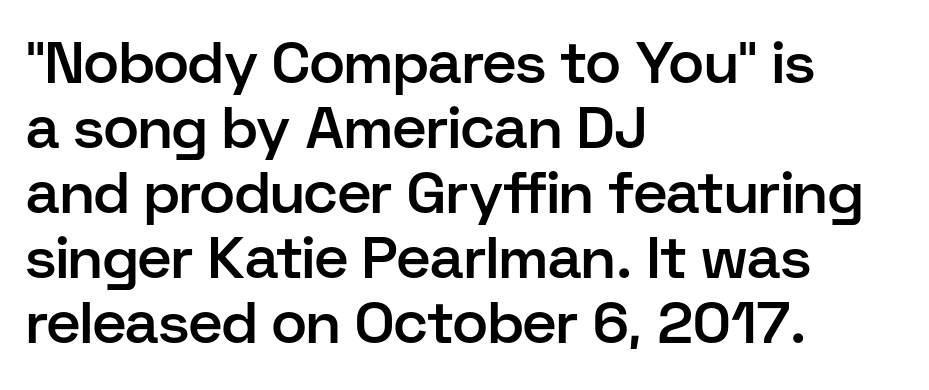
{"serif": "no", "italic": "no", "bold": "semi", "weight": "semibold", "width": "normal", "stroke_contrast": "low", "x_height": "medium", "monospaced": "no", "underline": "no", "align": "left", "line_spacing": "tight", "line_spacing_ratio": 1.1, "letter_spacing": "normal", "letter_spacing_em": 0.0, "glyph_px": 59}
